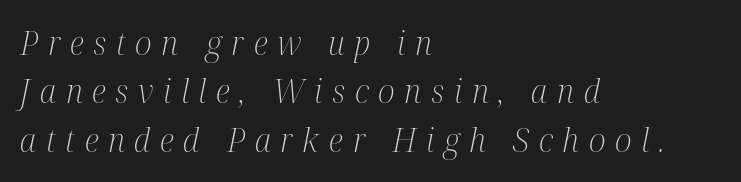
The image shows 32 px light, condensed serif type, italic (leaning right); set left-aligned, normal line spacing (1.51x), unusually wide letter spacing (+0.3 em), not underlined; medium stroke contrast and a medium x-height.
